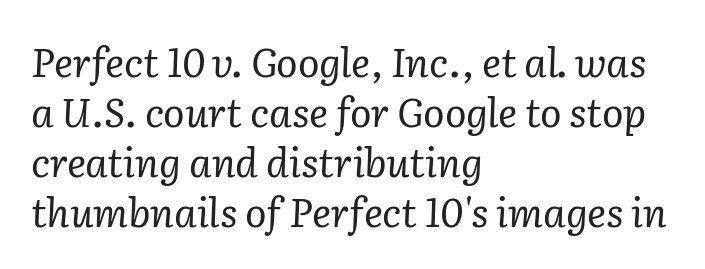
Q: Is the text bold? A: No.
Q: Is the text italic (slanted)? A: Yes, it leans right by about 2 degrees.
Q: Is the typeface a serif or a sans-serif typeface? A: Serif.
Q: Is the text underlined? A: No.
Q: How is the paragraph aligned? A: Left-aligned.
Q: Is the spacing between letters normal or unusually wide? A: Normal.
Q: Is the spacing between lines tight, normal or loose? A: Normal.
Q: Width (condensed, normal, or wide)? A: Normal.
Q: Stroke contrast? A: Low.
Q: x-height? A: Medium.
Q: Monospaced? A: No.
